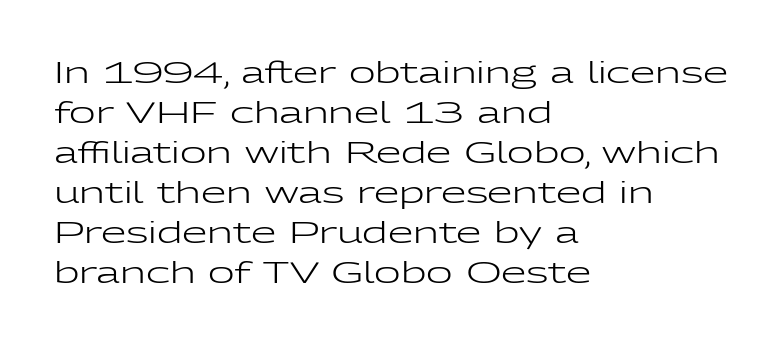
Q: Is the text bold? A: No.
Q: Is the text italic (slanted)? A: No, it is upright.
Q: Is the typeface a serif or a sans-serif typeface? A: Sans-serif.
Q: Is the text underlined? A: No.
Q: How is the paragraph aligned? A: Left-aligned.
Q: Is the spacing between letters normal or unusually wide? A: Normal.
Q: Is the spacing between lines tight, normal or loose? A: Normal.
Q: Width (condensed, normal, or wide)? A: Wide.
Q: Stroke contrast? A: Low.
Q: x-height? A: Medium.
Q: Monospaced? A: No.
